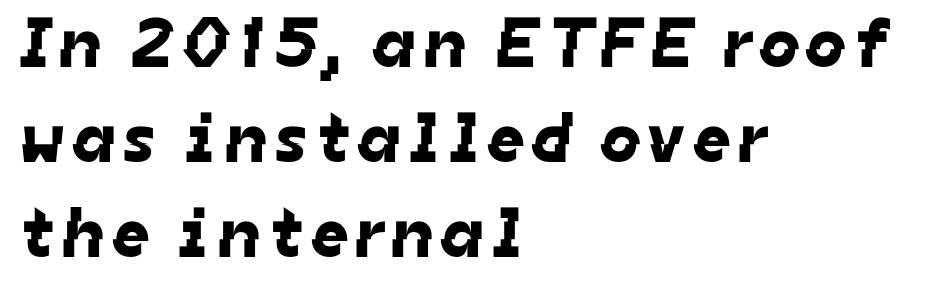
The image shows 71 px sans-serif type; set left-aligned, normal line spacing (1.34x), not underlined; low stroke contrast and a medium x-height.
